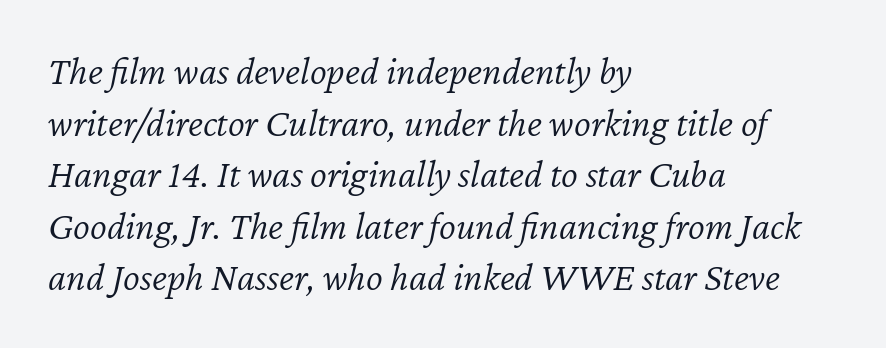
The text carries the slant typical of an italic or oblique font. The passage shown is typed in a proportional face where columns would drift. Observe the ordinary spacing: letters are neighbours, not strangers. The passage shown is not bold in any degree. These lines sit exactly where default settings would place them.
